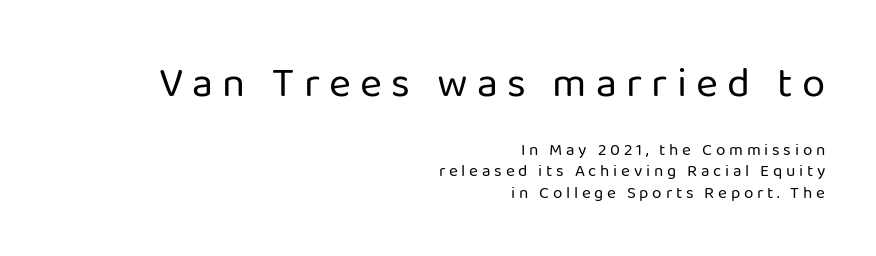
{"serif": "no", "italic": "no", "bold": "no", "weight": "regular", "width": "normal", "stroke_contrast": "low", "x_height": "medium", "monospaced": "no", "underline": "no", "align": "right", "line_spacing": "normal", "line_spacing_ratio": 1.25, "letter_spacing": "wide", "letter_spacing_em": 0.22, "larger_block": "first", "size_ratio": 2.47, "glyph_px": 42}
